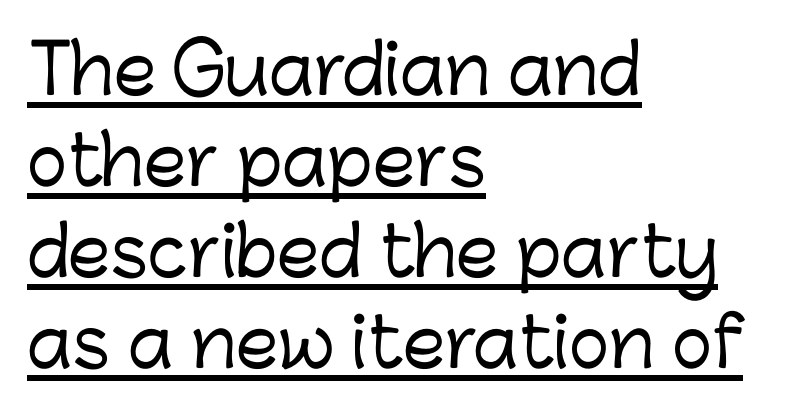
The image shows 68 px sans-serif type, upright; set left-aligned, normal line spacing (1.34x), normal letter spacing, underlined; low stroke contrast and a medium x-height.
